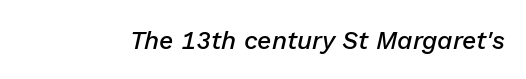
The passage shown leans; its letterforms are oblique. Underline: absent. This is the in-between weight designers call semibold or demi. Tracking here is standard; glyphs follow each other at the usual distance.
